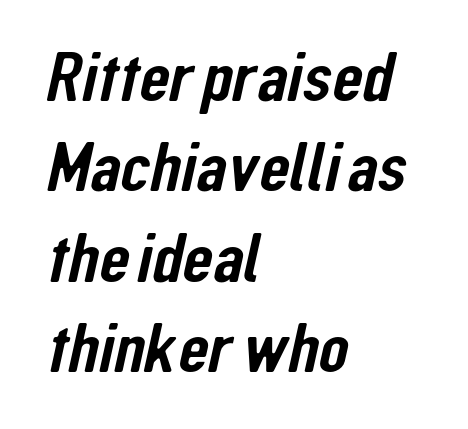
The image shows 70 px condensed sans-serif type; set left-aligned, normal line spacing (1.29x), normal letter spacing, not underlined; low stroke contrast and a medium x-height.
